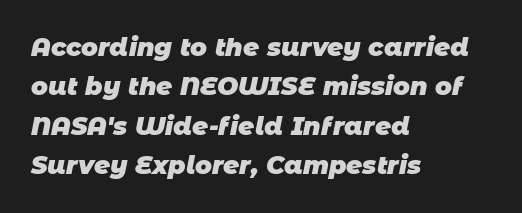
Q: Is the text bold? A: Yes.
Q: Is the text underlined? A: No.
Q: How is the paragraph aligned? A: Left-aligned.
Q: Is the spacing between letters normal or unusually wide? A: Normal.
Q: Is the spacing between lines tight, normal or loose? A: Normal.
